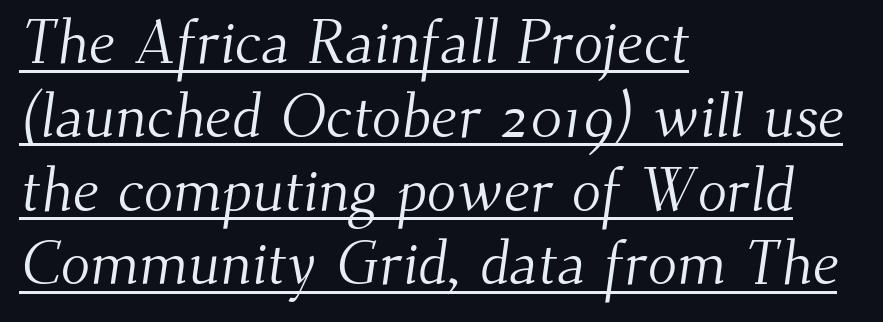
{"serif": "yes", "bold": "no", "weight": "light", "width": "normal", "stroke_contrast": "medium", "x_height": "small", "monospaced": "no", "underline": "yes", "align": "left", "line_spacing_ratio": 1.21, "letter_spacing": "normal", "letter_spacing_em": 0.0, "glyph_px": 61}
